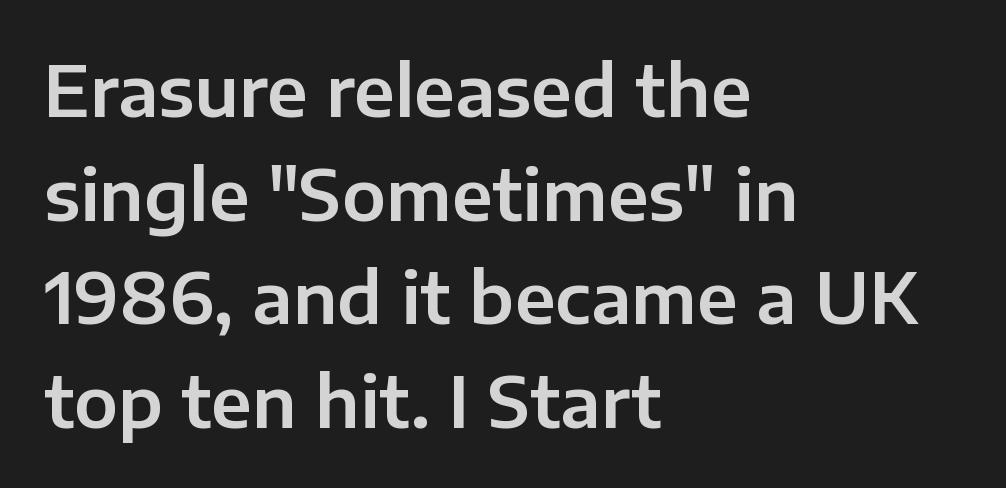
The image shows 70 px sans-serif type, upright; set left-aligned, normal line spacing (1.48x), normal letter spacing, not underlined; low stroke contrast and a medium x-height.
